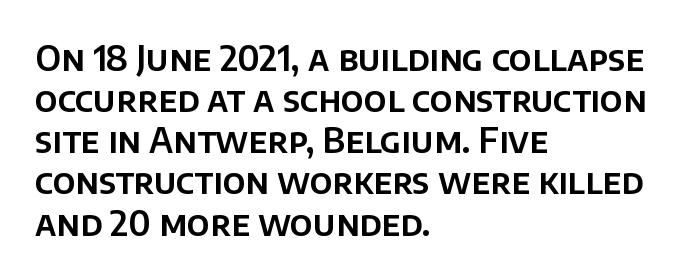
Q: Is the text italic (slanted)? A: No, it is upright.
Q: Is the typeface a serif or a sans-serif typeface? A: Sans-serif.
Q: Is the text underlined? A: No.
Q: How is the paragraph aligned? A: Left-aligned.
Q: Is the spacing between letters normal or unusually wide? A: Normal.
Q: Width (condensed, normal, or wide)? A: Normal.
Q: Stroke contrast? A: Low.
Q: x-height? A: Large.
Q: Monospaced? A: No.
